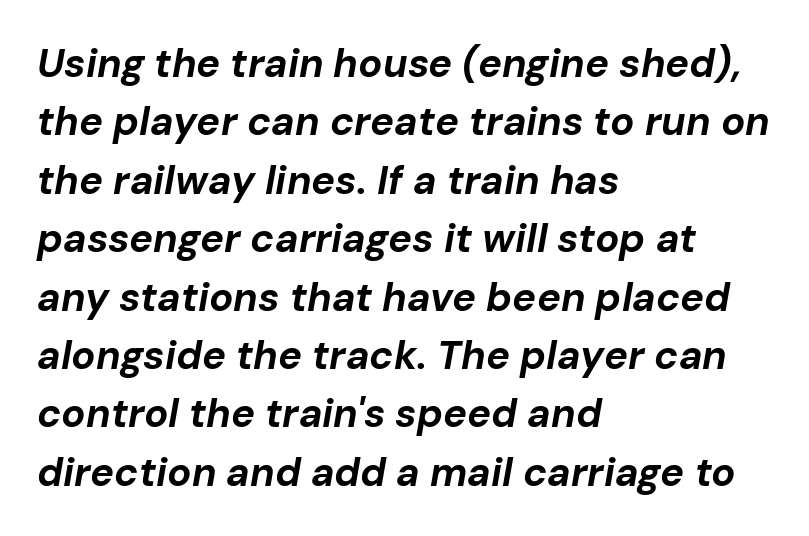
The image shows 40 px bold type, italic (leaning right); set left-aligned, normal line spacing (1.46x), normal letter spacing, not underlined; low stroke contrast and a medium x-height.
